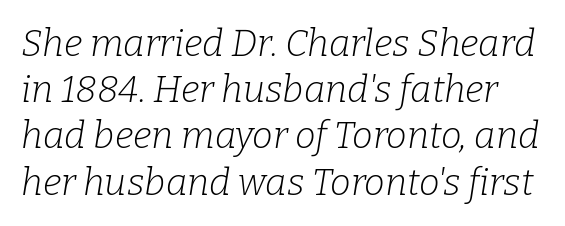
Q: Is the text bold? A: No.
Q: Is the text italic (slanted)? A: Yes, it leans right by about 9 degrees.
Q: Is the typeface a serif or a sans-serif typeface? A: Serif.
Q: Is the text underlined? A: No.
Q: Is the spacing between letters normal or unusually wide? A: Normal.
Q: Is the spacing between lines tight, normal or loose? A: Normal.
Q: Width (condensed, normal, or wide)? A: Normal.
Q: Stroke contrast? A: Low.
Q: x-height? A: Medium.
Q: Monospaced? A: No.
